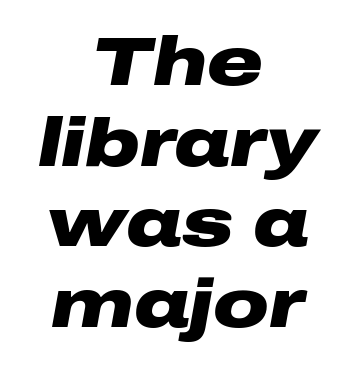
The image shows 69 px heavy, wide type, italic (leaning right); set centered, line spacing 1.17x, normal letter spacing, not underlined; low stroke contrast and a medium x-height.
